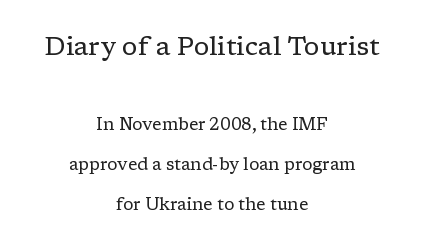
Posture: straight, roman, zero tilt. Stroke thickness stays within the range of a standard reading face or lighter. Vertically, the passage feels expansive, rows floating well apart. The gap between lines stays unmarked. This rendering uses center alignment, leaving both contours irregular but symmetric. The passage shown begins with its larger block and ends with its smaller one.
